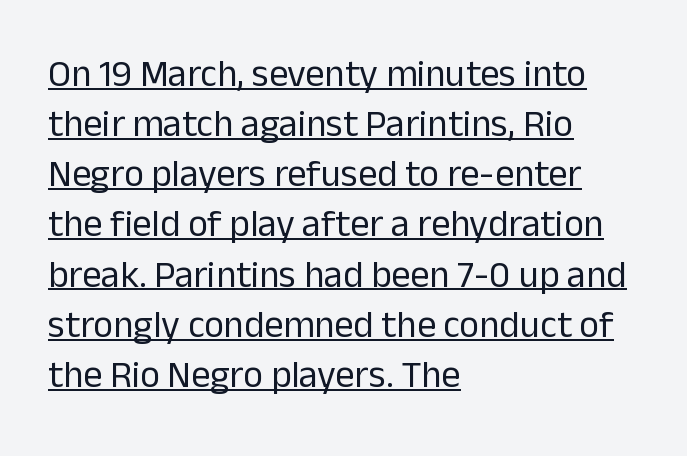
The image shows 38 px regular-weight sans-serif type, upright; set left-aligned, normal line spacing (1.32x), normal letter spacing, underlined; low stroke contrast and a medium x-height.
